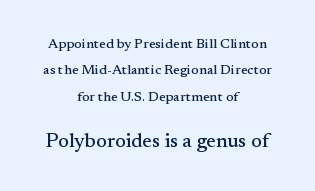
The second block has been scaled up relative to the first. Horizontally, the lines are justified to the midpoint only. The face used here is rendered with its standard letterfit. No word sits above an underline. It's the straight-up-and-down kind of type.
